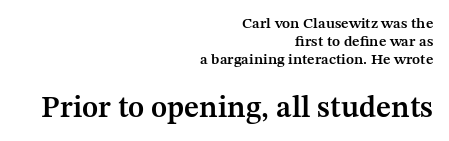
Q: Is the text bold? A: Semi-bold.
Q: Is the text italic (slanted)? A: No, it is upright.
Q: Is the typeface a serif or a sans-serif typeface? A: Serif.
Q: Is the text underlined? A: No.
Q: How is the paragraph aligned? A: Right-aligned.
Q: Is the spacing between letters normal or unusually wide? A: Normal.
Q: Which block of text is set in a larger size, the first (top) or the second (bottom)? A: The second (bottom) one.
Q: Width (condensed, normal, or wide)? A: Normal.
Q: Stroke contrast? A: Medium.
Q: x-height? A: Medium.
Q: Monospaced? A: No.
